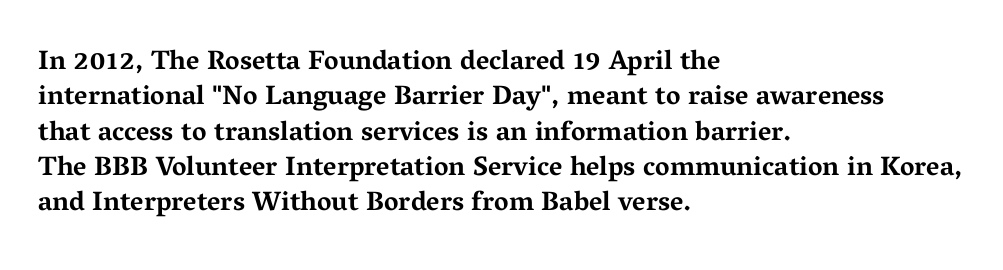
The image shows 27 px bold type, upright; set left-aligned, normal line spacing (1.31x), normal letter spacing, not underlined.
